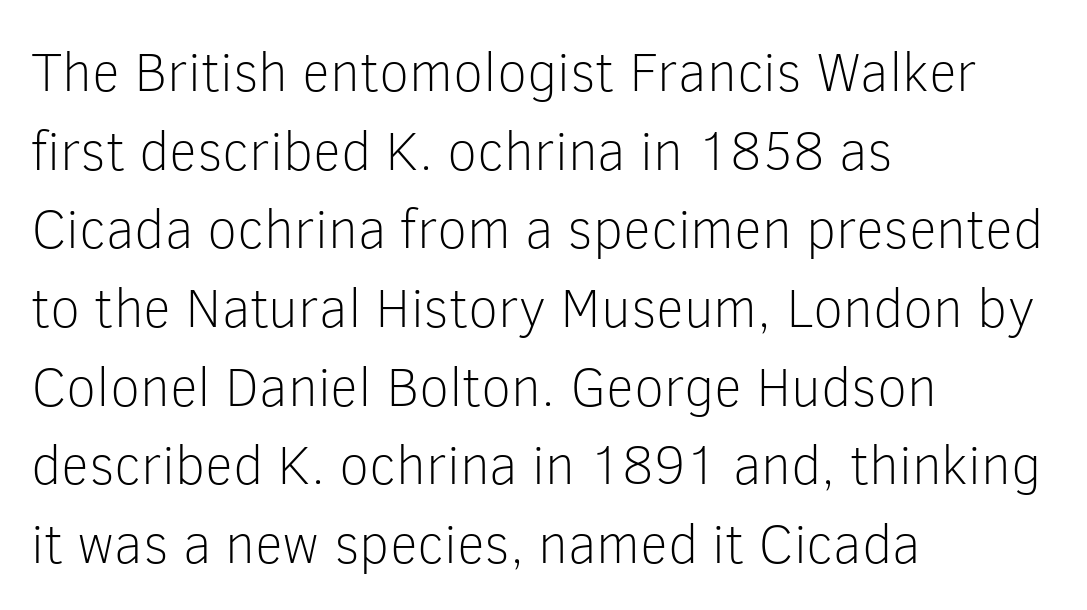
Q: Is the text bold? A: No.
Q: Is the text italic (slanted)? A: No, it is upright.
Q: Is the typeface a serif or a sans-serif typeface? A: Sans-serif.
Q: Is the text underlined? A: No.
Q: How is the paragraph aligned? A: Left-aligned.
Q: Is the spacing between letters normal or unusually wide? A: Normal.
Q: Is the spacing between lines tight, normal or loose? A: Normal.
Q: Width (condensed, normal, or wide)? A: Normal.
Q: Stroke contrast? A: Low.
Q: x-height? A: Medium.
Q: Monospaced? A: No.
